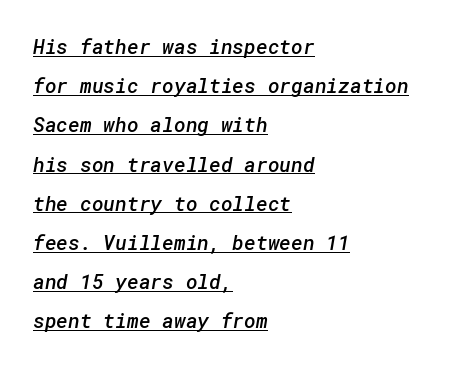
The image shows 20 px text type; set left-aligned, loose line spacing (1.96x), normal letter spacing, underlined.
